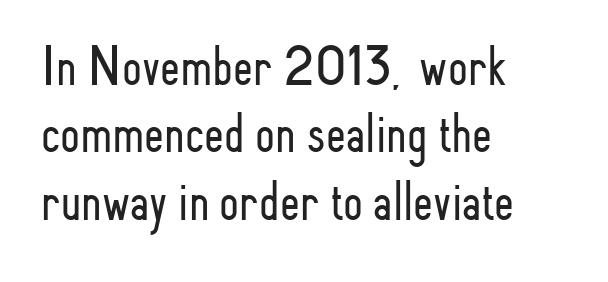
{"serif": "no", "italic": "no", "bold": "no", "weight": "light", "width": "condensed", "stroke_contrast": "low", "x_height": "small", "monospaced": "no", "underline": "no", "align": "left", "line_spacing_ratio": 1.18, "letter_spacing": "normal", "letter_spacing_em": 0.0, "glyph_px": 57}
